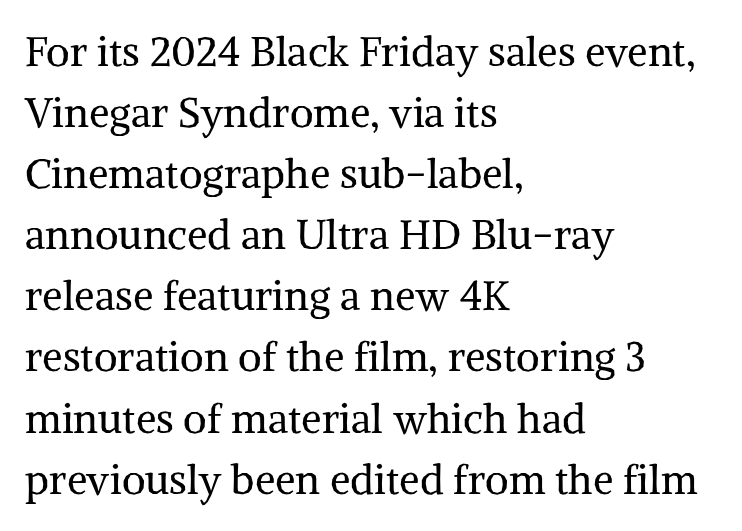
{"serif": "yes", "italic": "no", "bold": "no", "weight": "regular", "width": "normal", "stroke_contrast": "medium", "x_height": "medium", "monospaced": "no", "underline": "no", "align": "left", "line_spacing": "normal", "line_spacing_ratio": 1.49, "letter_spacing": "normal", "letter_spacing_em": 0.0, "glyph_px": 41}
